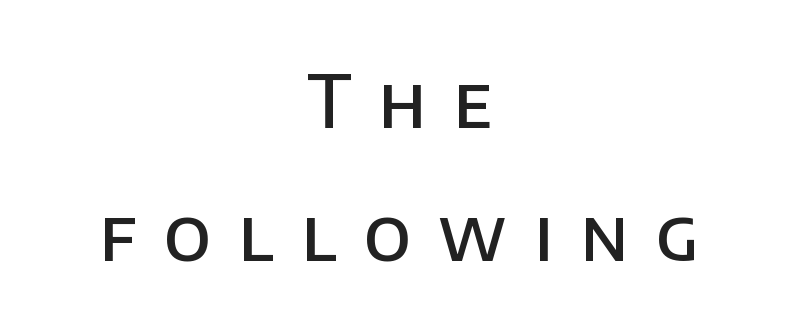
This rendering uses center alignment, leaving both contours irregular but symmetric. Classification — sans serif. The letters stand straight up with perfectly vertical stems. Spacing verdict: proportional, widths tailored to each character. Caption: expanded tracking, letters set apart. Each glyph is drawn with semibold strokes, heavier than normal yet not fully bold.
